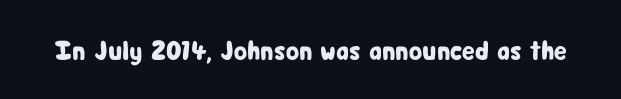
This rendering leaves character spacing at its baseline value. Has an underline been added? It has not. No italicization has been applied; the sample stays upright.
